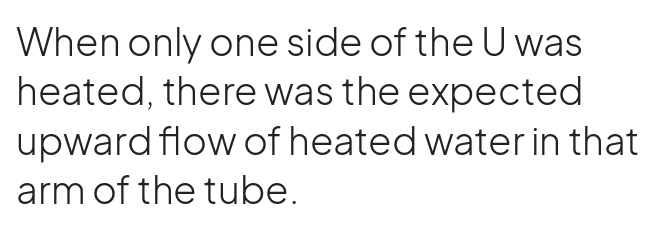
The vertical gap from one line to the next is medium. This reads as an unemphasized weight, regular at the heaviest. Is this a fixed-width face? No — the glyphs have proportional, varying widths. These lines keep a tight, regular rhythm from letter to letter. Does the type have serifs? No, each stem ends abruptly.
